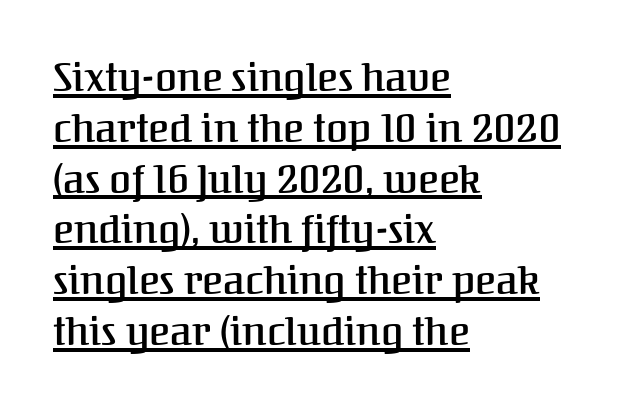
{"serif": "yes", "italic": "no", "bold": "semi", "weight": "semibold", "width": "normal", "stroke_contrast": "medium", "x_height": "medium", "monospaced": "no", "underline": "yes", "align": "left", "line_spacing": "normal", "line_spacing_ratio": 1.27, "letter_spacing": "normal", "letter_spacing_em": 0.0, "glyph_px": 40}
